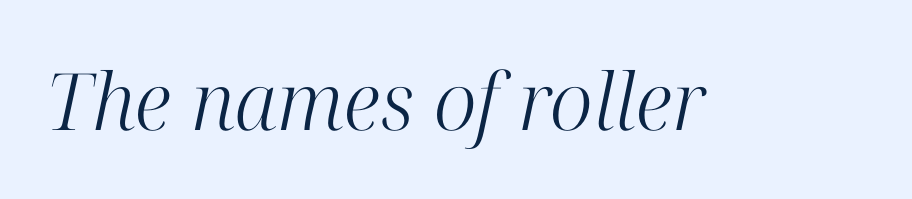
Q: Is the text bold? A: No.
Q: Is the text italic (slanted)? A: Yes, it leans right by about 12 degrees.
Q: Is the typeface a serif or a sans-serif typeface? A: Serif.
Q: Is the text underlined? A: No.
Q: Is the spacing between letters normal or unusually wide? A: Normal.
Q: Width (condensed, normal, or wide)? A: Normal.
Q: Stroke contrast? A: High.
Q: x-height? A: Medium.
Q: Monospaced? A: No.
